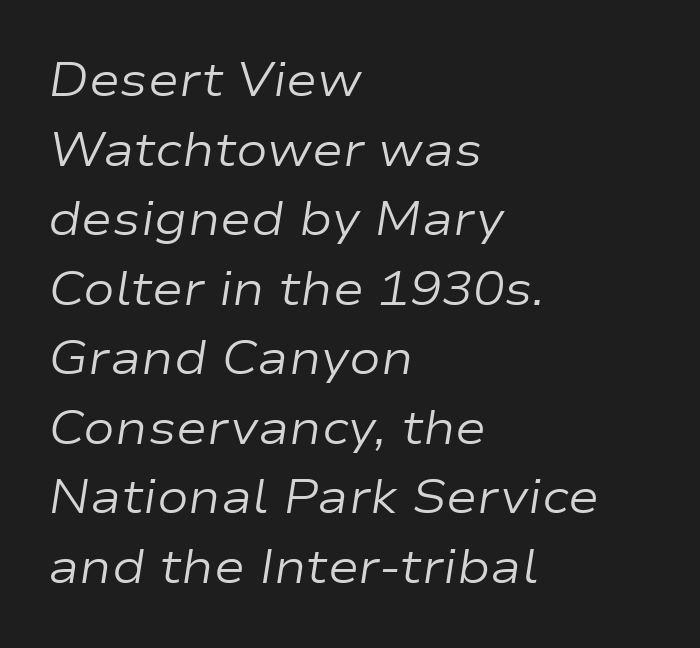
The image shows 47 px regular-weight, wide type, italic (leaning right); set left-aligned, normal line spacing (1.48x), normal letter spacing, not underlined; low stroke contrast and a medium x-height.
